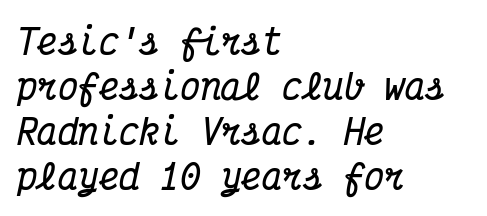
Quick note: italic. Fixed-width glyphs throughout — classic coding-font behaviour. Pretty heavy lettering here — definitely bold. If you measured baseline to baseline, you'd find a middling distance. Between one letter and the next there's only the usual sliver of space. The typeface chosen for these lines features serifs.
